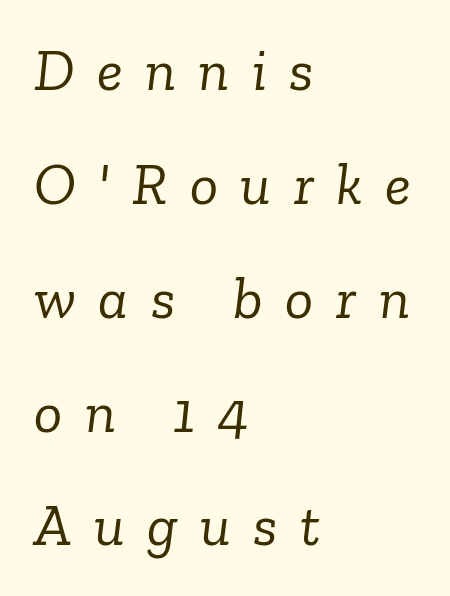
The image shows 59 px light serif type, italic (leaning right); set left-aligned, loose line spacing (1.93x), unusually wide letter spacing (+0.38 em), not underlined; low stroke contrast and a medium x-height.
